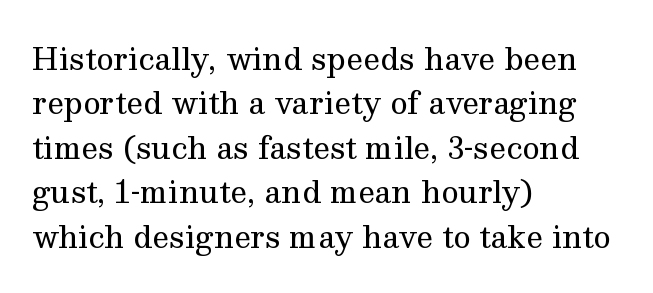
Q: Is the text bold? A: No.
Q: Is the text italic (slanted)? A: No, it is upright.
Q: Is the typeface a serif or a sans-serif typeface? A: Serif.
Q: Is the text underlined? A: No.
Q: How is the paragraph aligned? A: Left-aligned.
Q: Is the spacing between letters normal or unusually wide? A: Normal.
Q: Is the spacing between lines tight, normal or loose? A: Normal.
Q: Width (condensed, normal, or wide)? A: Normal.
Q: Stroke contrast? A: Medium.
Q: x-height? A: Medium.
Q: Monospaced? A: No.
